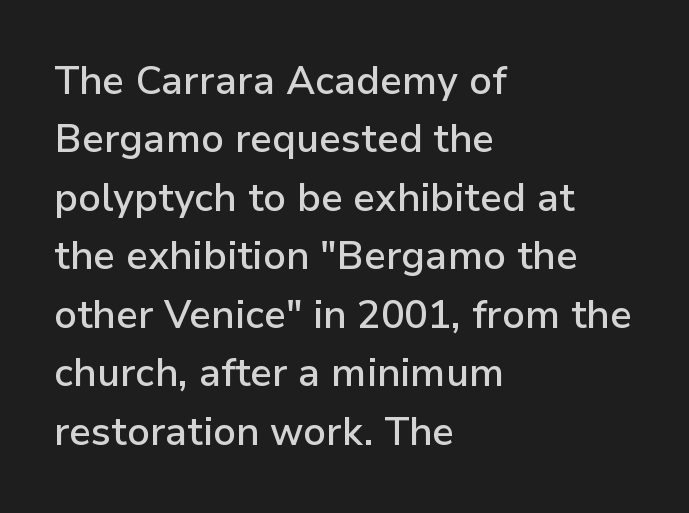
{"serif": "no", "italic": "no", "bold": "semi", "weight": "semibold", "width": "normal", "stroke_contrast": "low", "x_height": "medium", "monospaced": "no", "underline": "no", "align": "left", "line_spacing": "normal", "line_spacing_ratio": 1.5, "letter_spacing": "normal", "letter_spacing_em": 0.0, "glyph_px": 39}
